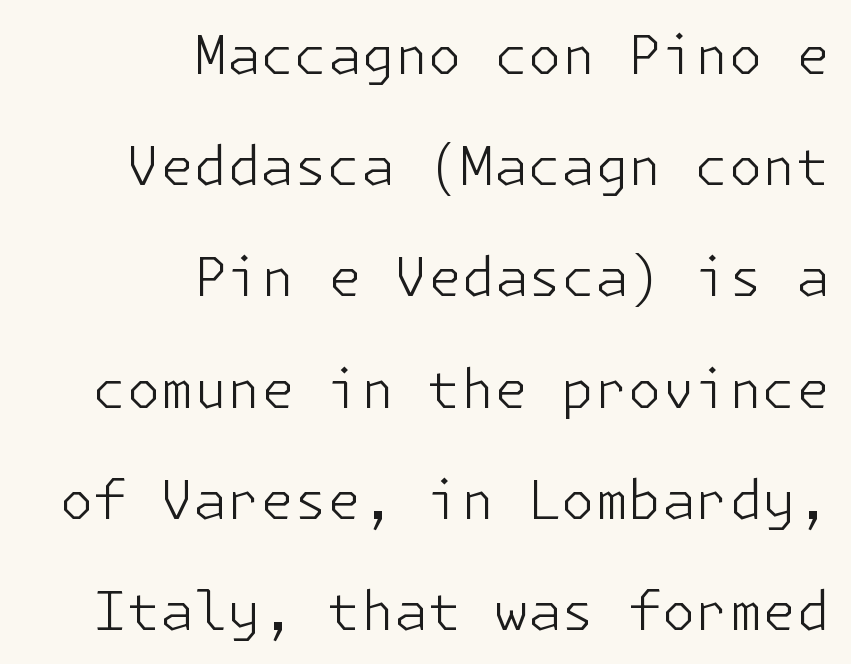
The image shows 54 px light sans-serif type, upright; set right-aligned, loose line spacing (2.06x), normal letter spacing, not underlined; low stroke contrast and a medium x-height.
